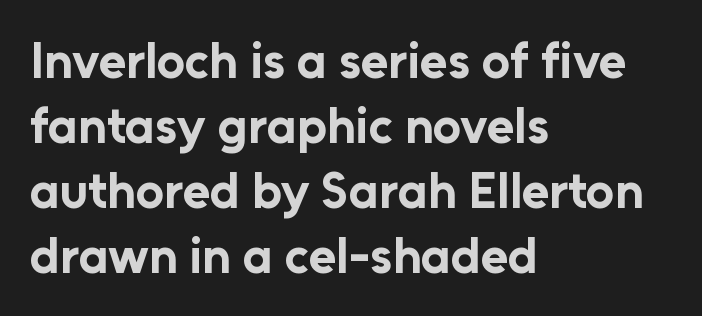
Q: Is the text bold? A: Yes.
Q: Is the text italic (slanted)? A: No, it is upright.
Q: Is the typeface a serif or a sans-serif typeface? A: Sans-serif.
Q: Is the text underlined? A: No.
Q: How is the paragraph aligned? A: Left-aligned.
Q: Is the spacing between letters normal or unusually wide? A: Normal.
Q: Is the spacing between lines tight, normal or loose? A: Normal.
Q: Width (condensed, normal, or wide)? A: Normal.
Q: Stroke contrast? A: Low.
Q: x-height? A: Medium.
Q: Monospaced? A: No.
